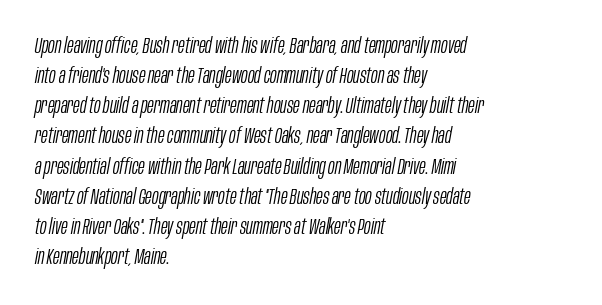
Does extra space separate the letters? No, they use regular spacing. These lines were composed using italics. Summary of vertical rhythm: regular, with standard interline spacing. The rag falls on the right side of this text block. Weight: not bold — regular or lighter.
